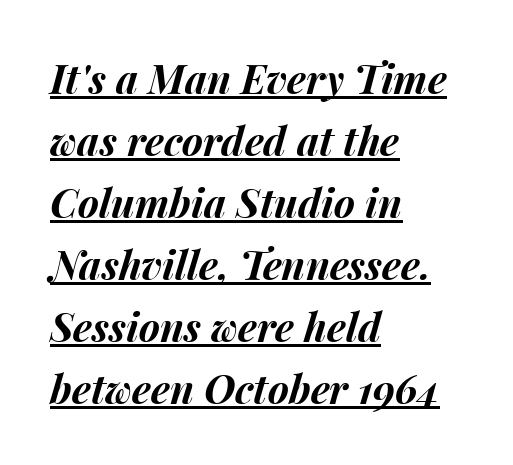
The image shows 40 px bold type, italic (leaning right); set left-aligned, normal line spacing (1.55x), normal letter spacing, underlined; medium stroke contrast and a medium x-height.
